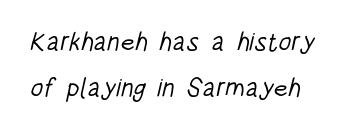
The image shows 26 px text type; set line spacing 1.77x, normal letter spacing, not underlined.
